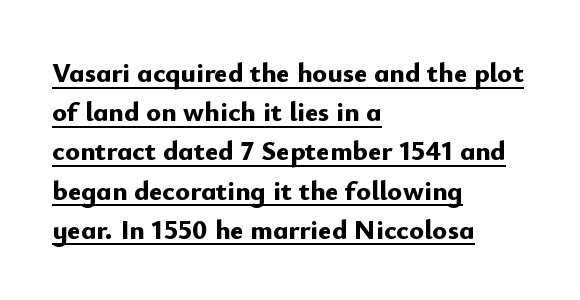
The image shows 28 px bold sans-serif type, upright; set left-aligned, normal line spacing (1.4x), normal letter spacing, underlined; low stroke contrast and a small x-height.
